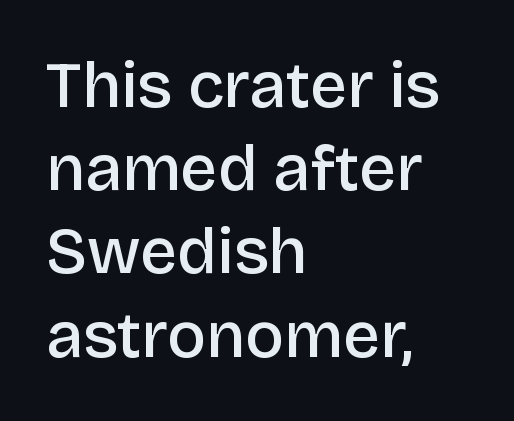
{"serif": "no", "italic": "no", "bold": "semi", "weight": "semibold", "width": "normal", "stroke_contrast": "low", "x_height": "large", "monospaced": "no", "underline": "no", "align": "left", "line_spacing": "normal", "line_spacing_ratio": 1.28, "letter_spacing": "normal", "letter_spacing_em": 0.0, "glyph_px": 65}
